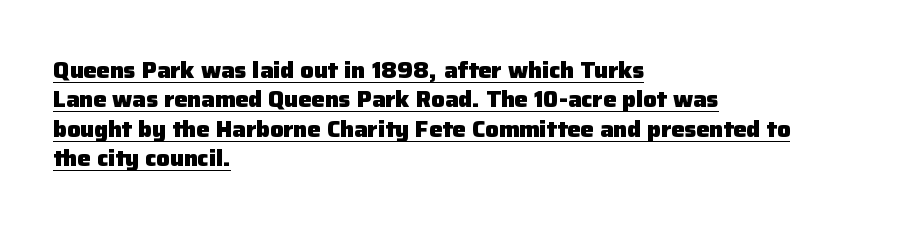
{"italic": "no", "bold": "yes", "underline": "yes", "align": "left", "line_spacing": "normal", "line_spacing_ratio": 1.34, "letter_spacing": "normal", "letter_spacing_em": 0.0, "glyph_px": 22}
